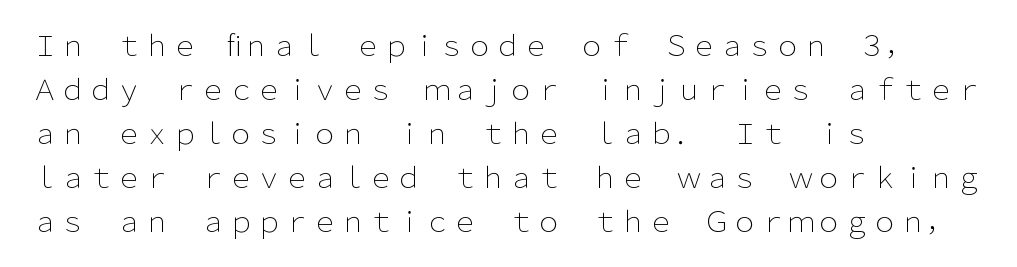
The weight tops out at a normal text grade. Unmarked baselines from the first word to the last. This sample uses an upright cut, with every glyph sitting square on the baseline. Notice how the passage keeps a crisp vertical edge on the left only. Horizontal bands of white between lines are of average thickness. Between one letter and the next there's only the usual sliver of space.
